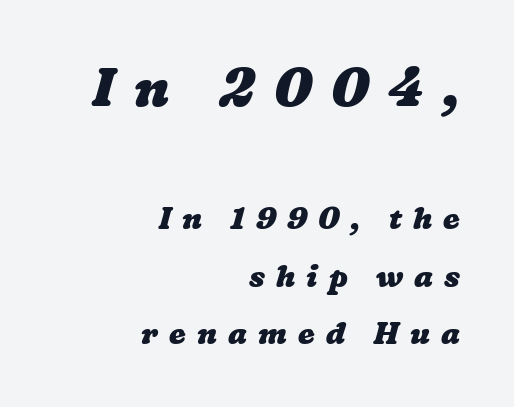
Block one is the big one; block two sits smaller underneath. On the weight axis this lands at bold, roughly 700. In terms of letterspacing, this is a distinctly airy, spread setting. Proportional: the letters do not fall into vertical columns.
